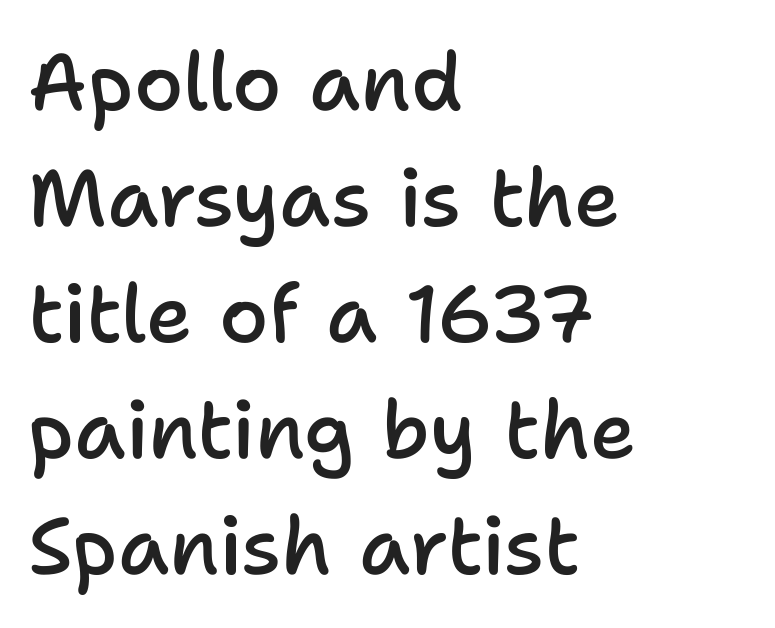
The image shows 80 px semibold sans-serif type, upright; set left-aligned, normal line spacing (1.45x), normal letter spacing, not underlined; low stroke contrast and a medium x-height.
